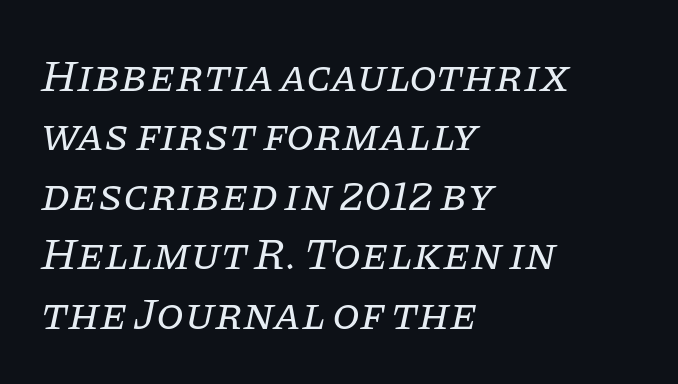
The image shows 45 px regular-weight serif type, italic (leaning right); set left-aligned, normal line spacing (1.32x), normal letter spacing, not underlined; low stroke contrast and a large x-height.
